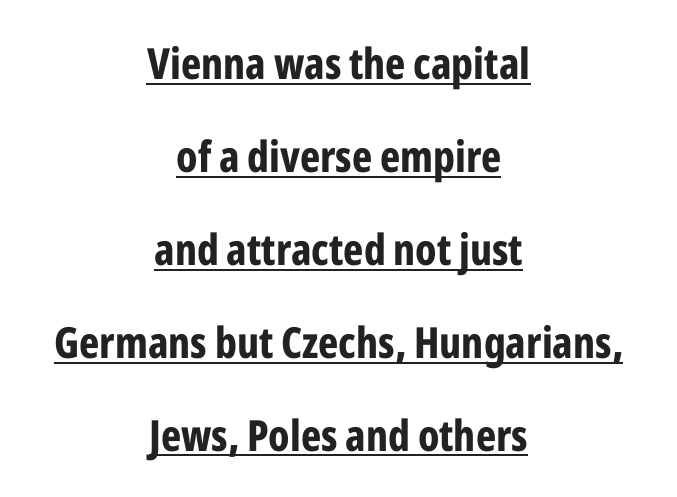
Q: Is the text bold? A: Yes.
Q: Is the text italic (slanted)? A: No, it is upright.
Q: Is the typeface a serif or a sans-serif typeface? A: Sans-serif.
Q: Is the text underlined? A: Yes.
Q: How is the paragraph aligned? A: Centered.
Q: Is the spacing between letters normal or unusually wide? A: Normal.
Q: Is the spacing between lines tight, normal or loose? A: Loose.
Q: Width (condensed, normal, or wide)? A: Condensed.
Q: Stroke contrast? A: Low.
Q: x-height? A: Medium.
Q: Monospaced? A: No.
